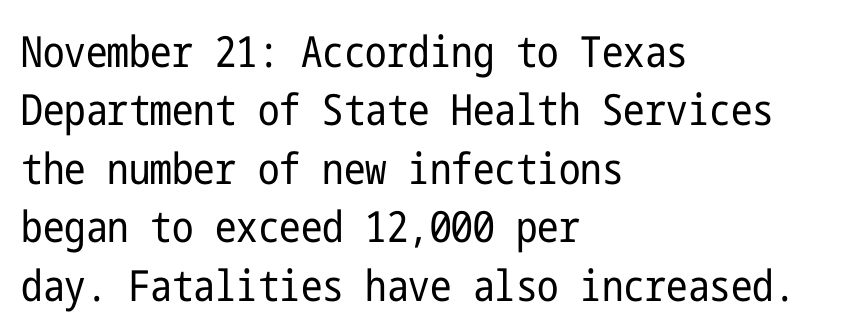
The image shows 43 px regular-weight, condensed sans-serif type, upright; set left-aligned, normal line spacing (1.36x), normal letter spacing, not underlined; low stroke contrast and a medium x-height.
